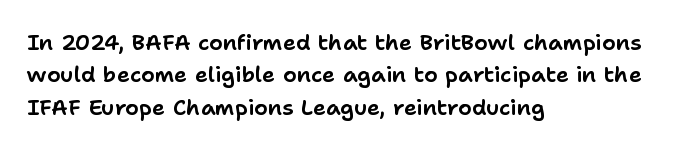
The image shows 22 px text type, upright; set left-aligned, normal line spacing (1.47x), normal letter spacing, not underlined.
